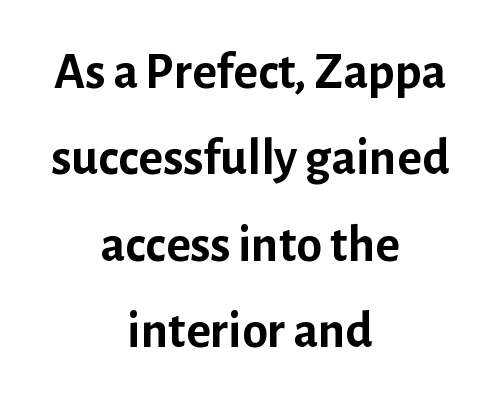
A typesetter would call this leading conventional body-copy spacing. There is no visible air inserted between adjacent glyphs. Unlike a traditional serif, this face leaves its strokes unadorned. Bare-footed words on every line. The typesetting leans heavy: a genuine bold. Quick note: not italic, upright.
